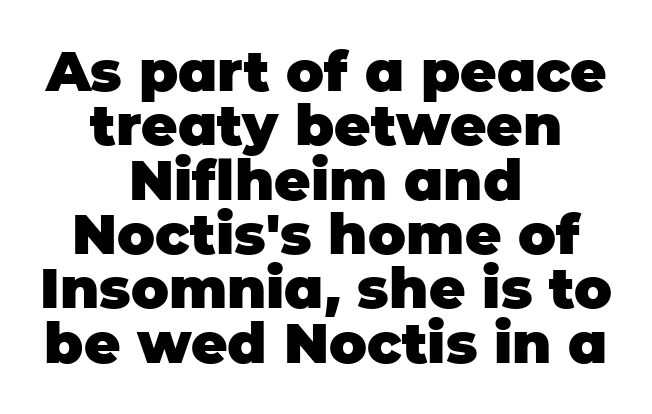
{"serif": "no", "italic": "no", "bold": "yes", "weight": "heavy", "width": "normal", "stroke_contrast": "low", "x_height": "large", "monospaced": "no", "underline": "no", "align": "center", "line_spacing": "tight", "line_spacing_ratio": 0.97, "letter_spacing": "normal", "letter_spacing_em": 0.0, "glyph_px": 56}
